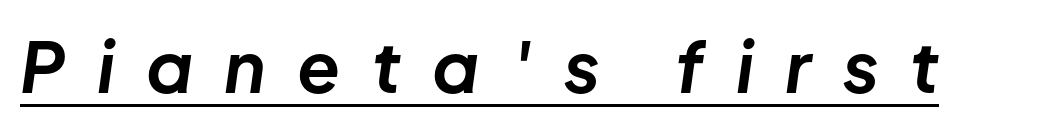
Q: Is the text bold? A: Yes.
Q: Is the text italic (slanted)? A: Yes, it leans right by about 8 degrees.
Q: Is the text underlined? A: Yes.
Q: Is the spacing between letters normal or unusually wide? A: Unusually wide.
Q: Width (condensed, normal, or wide)? A: Normal.
Q: Stroke contrast? A: Low.
Q: x-height? A: Medium.
Q: Monospaced? A: No.
